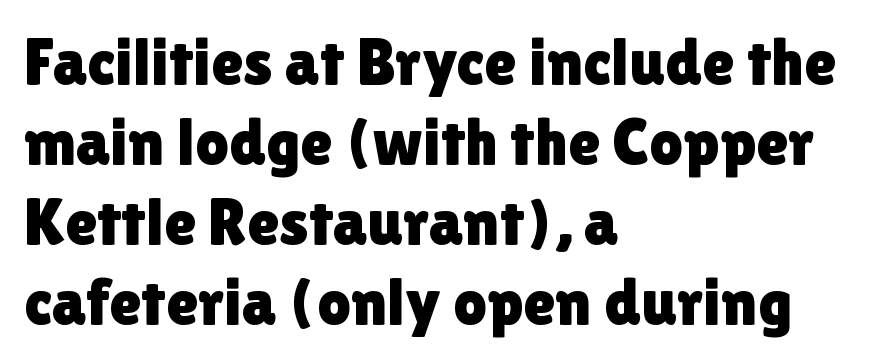
The image shows 66 px sans-serif type, upright; set left-aligned, line spacing 1.21x, normal letter spacing, not underlined; low stroke contrast and a medium x-height.
